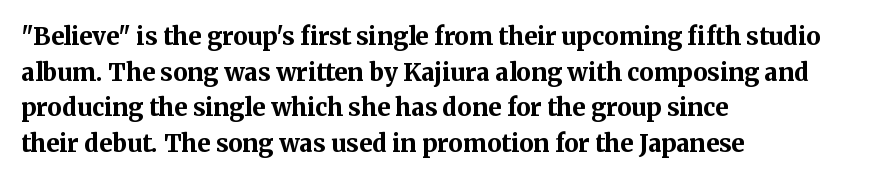
{"italic": "no", "bold": "yes", "underline": "no", "align": "left", "line_spacing": "normal", "line_spacing_ratio": 1.48, "letter_spacing": "normal", "letter_spacing_em": 0.0, "glyph_px": 24}
